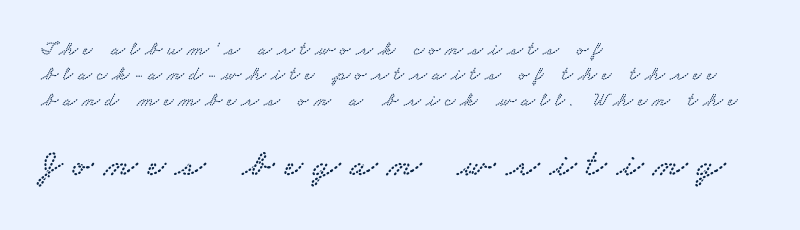
Varying glyph widths throughout — classic text-font behaviour. Lines of text with bare space underneath. The setting favours the left margin, as ordinary paragraphs usually do. The space between consecutive lines is moderate.
